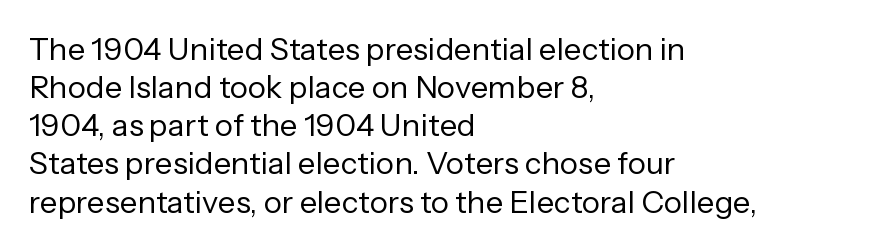
The specimen reads as upright at a glance. Plain, unruled lines of type. The rendering keeps characters at their native spacing. Stem width sits at or under what a default text font uses.
